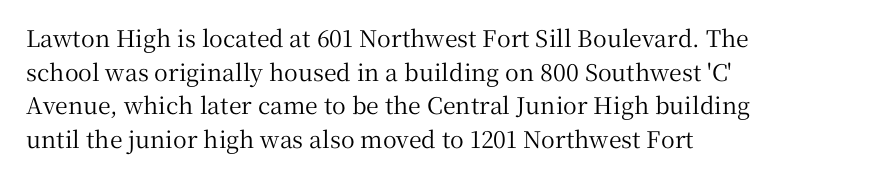
Q: Is the text italic (slanted)? A: No, it is upright.
Q: Is the text underlined? A: No.
Q: How is the paragraph aligned? A: Left-aligned.
Q: Is the spacing between letters normal or unusually wide? A: Normal.
Q: Is the spacing between lines tight, normal or loose? A: Normal.
